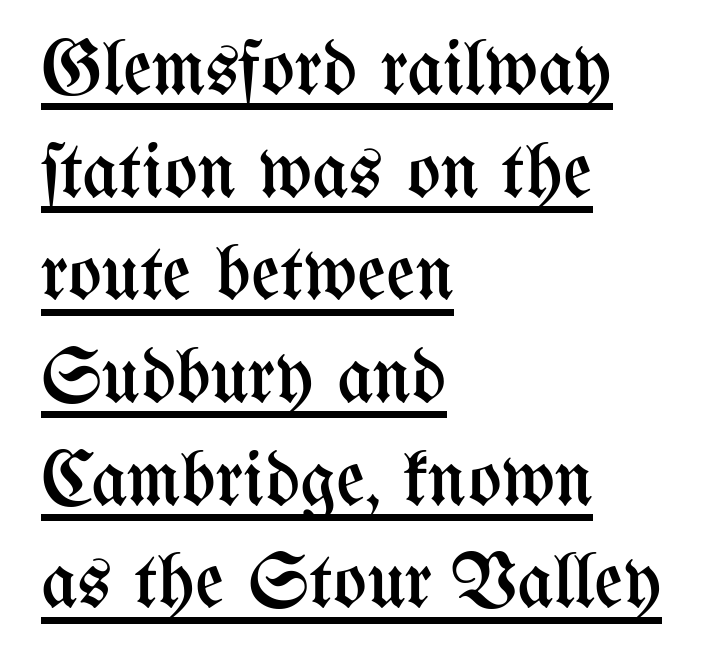
No chunkiness to these letters — they're not bold. Baseline-to-baseline distance is the conventional proportion of letter height. Glyph-to-glyph distance matches everyday printed text. Like a heading marked for emphasis, these lines bear an underscore. The letters stand upright; this is a roman face. You could not count columns in this text — the font is proportionally spaced.
